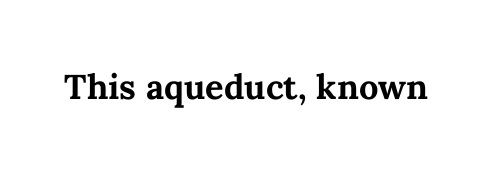
Spacing verdict: proportional, widths tailored to each character. Bare-footed words on every line. A roman cut, with each character standing at attention. How heavy is the stroke? Heavy — this is a bold. Is the letter spacing exaggerated? No — it looks like the ordinary default.
